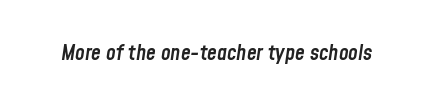
A typesetter would call this zero additional tracking. There's an unmistakable incline to the writing here. Any mark beneath the type? The region is blank. Weight check: semibold — heavier than regular, not quite bold.
